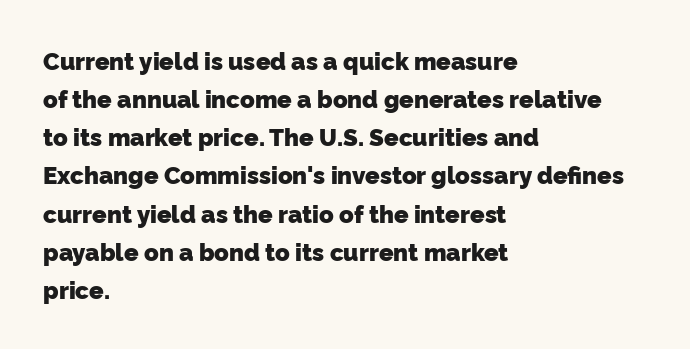
Q: Is the text bold? A: Yes.
Q: Is the text underlined? A: No.
Q: How is the paragraph aligned? A: Left-aligned.
Q: Is the spacing between letters normal or unusually wide? A: Normal.
Q: Is the spacing between lines tight, normal or loose? A: Normal.
